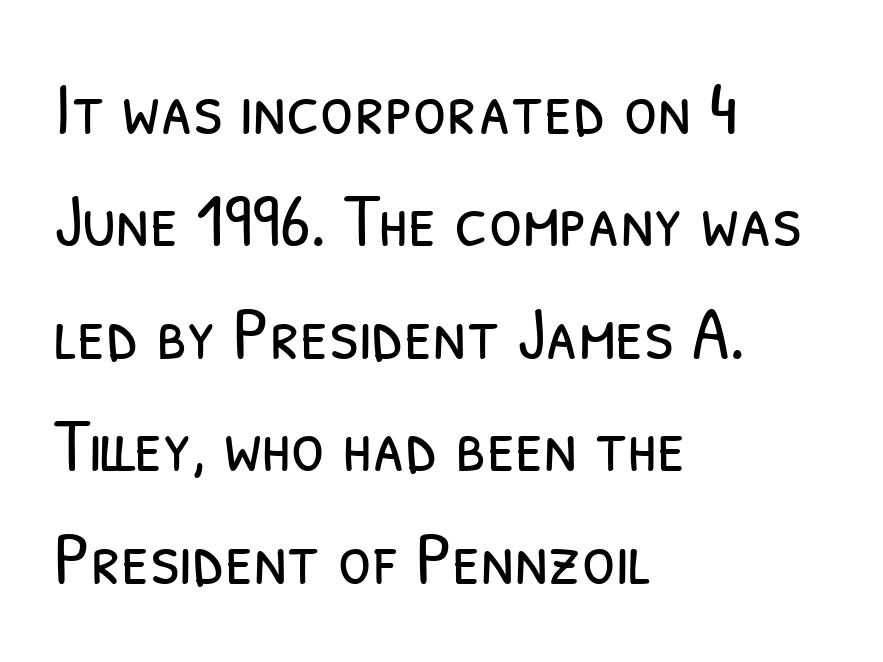
Quick note: underline off. In terms of leading, this rendering sits right in the middle. Do the characters align in a grid? No, the font is proportional. The strokes are not fattened; the text isn't bold. Does the type have serifs? No, each stem ends abruptly. Tracking here is standard; glyphs follow each other at the usual distance.
